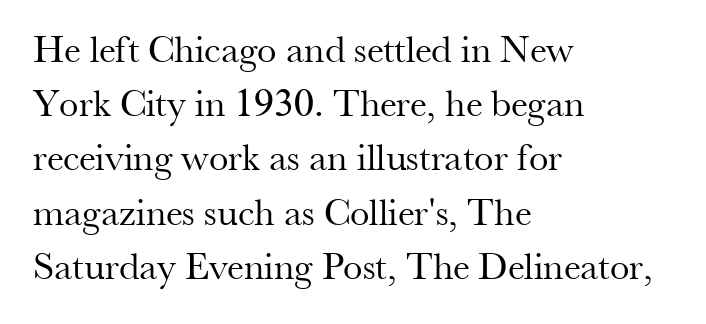
Q: Is the text bold? A: No.
Q: Is the text italic (slanted)? A: No, it is upright.
Q: Is the typeface a serif or a sans-serif typeface? A: Serif.
Q: Is the text underlined? A: No.
Q: How is the paragraph aligned? A: Left-aligned.
Q: Is the spacing between letters normal or unusually wide? A: Normal.
Q: Is the spacing between lines tight, normal or loose? A: Normal.
Q: Width (condensed, normal, or wide)? A: Normal.
Q: Stroke contrast? A: Medium.
Q: x-height? A: Small.
Q: Monospaced? A: No.
